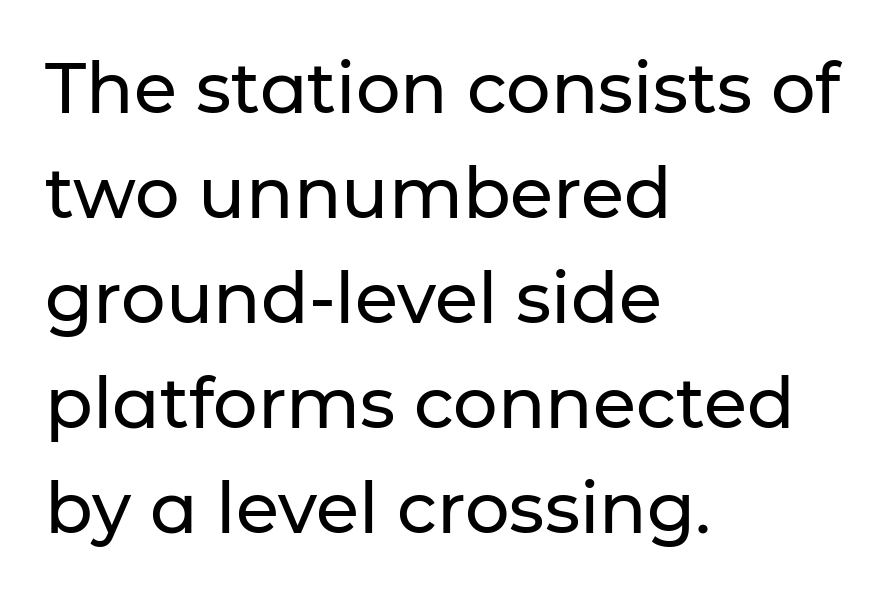
Teacher's note: observe the even left margin — that is flush-left alignment. Beneath every word, the page is bare. The type family on display is of the sans-serif kind. The lines sit at an ordinary, default distance from one another. This sample has the flowing, uneven cadence of proportional lettering.
